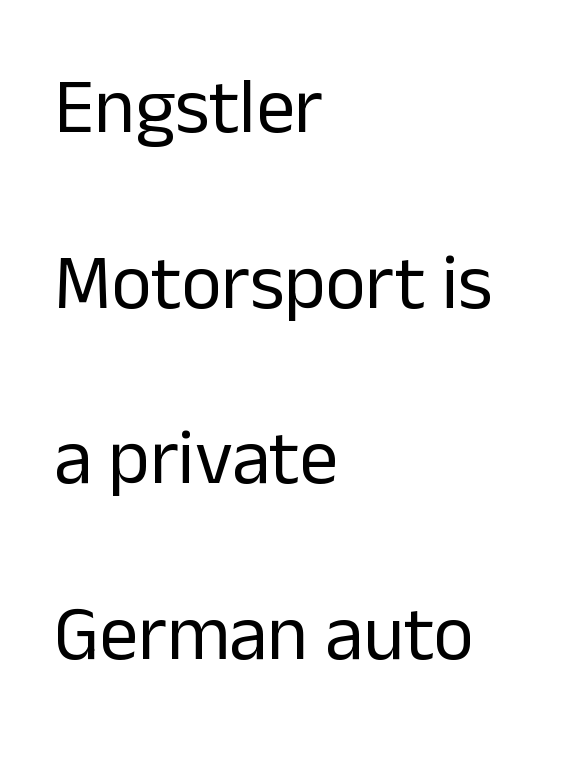
Successive baselines arrive slowly, with a big drop between each. Letters rest on an invisible, unmarked baseline. Weight class: somewhere from thin through regular. Is this a sans? Yes — the strokes have no serifs. Where is the straight margin? On the left.
